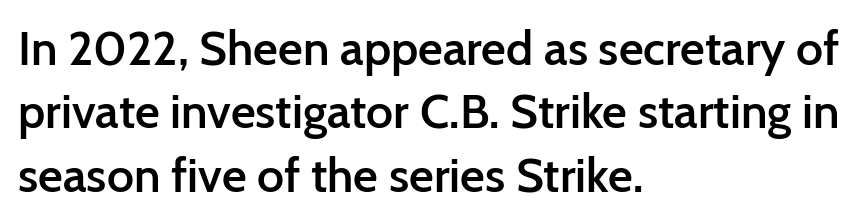
{"serif": "no", "italic": "no", "bold": "semi", "weight": "semibold", "width": "normal", "stroke_contrast": "low", "x_height": "medium", "monospaced": "no", "underline": "no", "align": "left", "line_spacing": "normal", "line_spacing_ratio": 1.32, "letter_spacing": "normal", "letter_spacing_em": 0.0, "glyph_px": 48}
